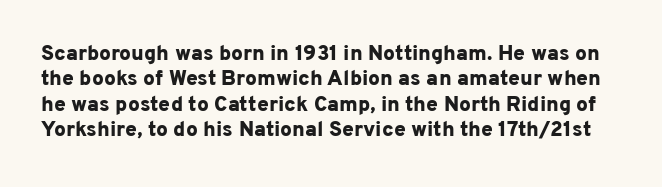
A typesetter would call this zero additional tracking. The lettering stays uniformly vertical, giving the passage a roman look. Lines of text with bare space underneath. Caption: bold face, heavy strokes.
